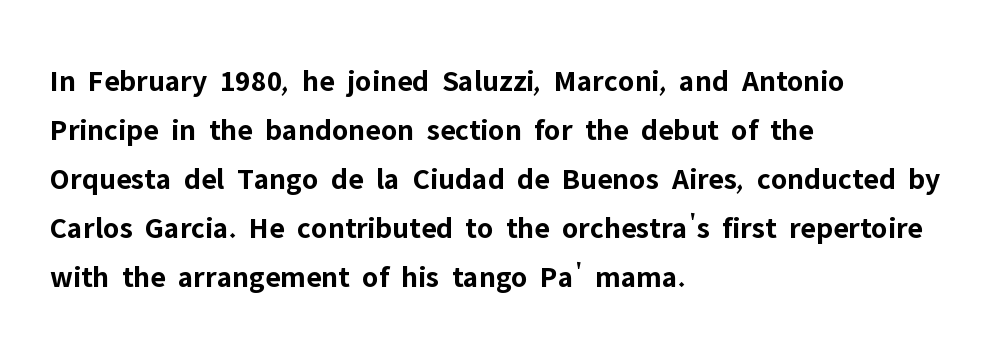
Grotesque or geometric, the face here clearly has no serifs. Horizontal alignment here is leftward, the default for most running prose. Is the letter spacing exaggerated? No — it looks like the ordinary default. Normally led — the rows are evenly, conventionally spaced. Stroke thickness is high; the sample reads as a true bold. Think of a printed novel: that variable character pitch is what you see here.
